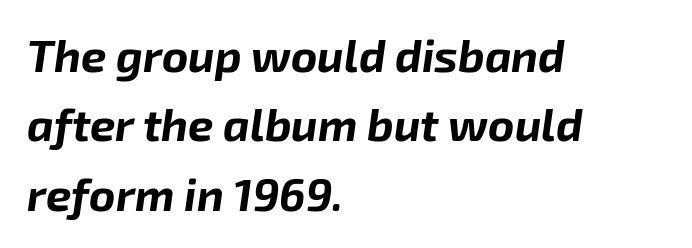
Q: Is the text bold? A: Yes.
Q: Is the text italic (slanted)? A: Yes, it leans right by about 8 degrees.
Q: Is the text underlined? A: No.
Q: How is the paragraph aligned? A: Left-aligned.
Q: Is the spacing between letters normal or unusually wide? A: Normal.
Q: Is the spacing between lines tight, normal or loose? A: Normal.
Q: Width (condensed, normal, or wide)? A: Normal.
Q: Stroke contrast? A: Low.
Q: x-height? A: Medium.
Q: Monospaced? A: No.
